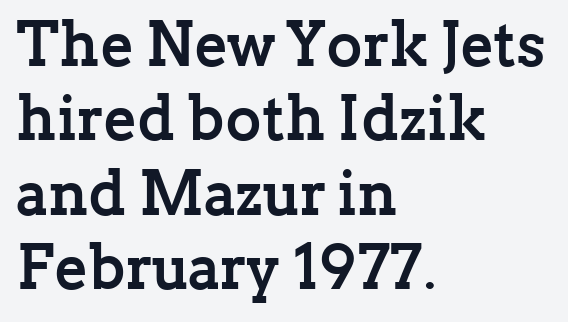
A typesetter would mark this as roman, not italic. The face used here is proportionally spaced, like ordinary book or web type. The font family rendered here belongs to the serif group. Strokes here are thick enough to call this a true bold. The rendering keeps characters at their native spacing. A bare baseline throughout the passage.
